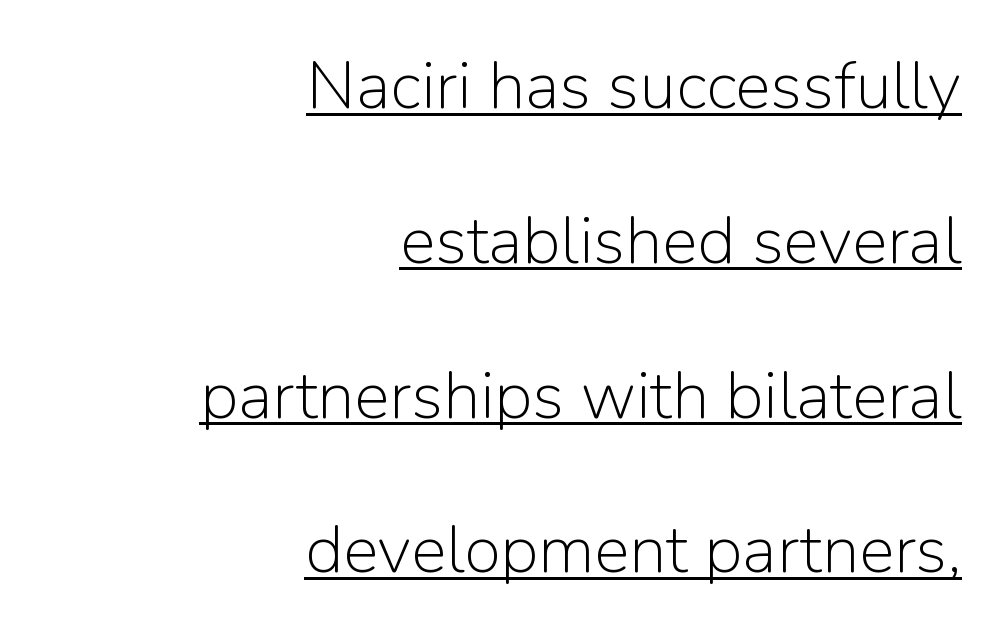
{"serif": "no", "italic": "no", "bold": "no", "weight": "light", "width": "normal", "stroke_contrast": "low", "x_height": "medium", "monospaced": "no", "underline": "yes", "align": "right", "line_spacing": "loose", "line_spacing_ratio": 2.31, "letter_spacing": "normal", "letter_spacing_em": 0.0, "glyph_px": 67}
